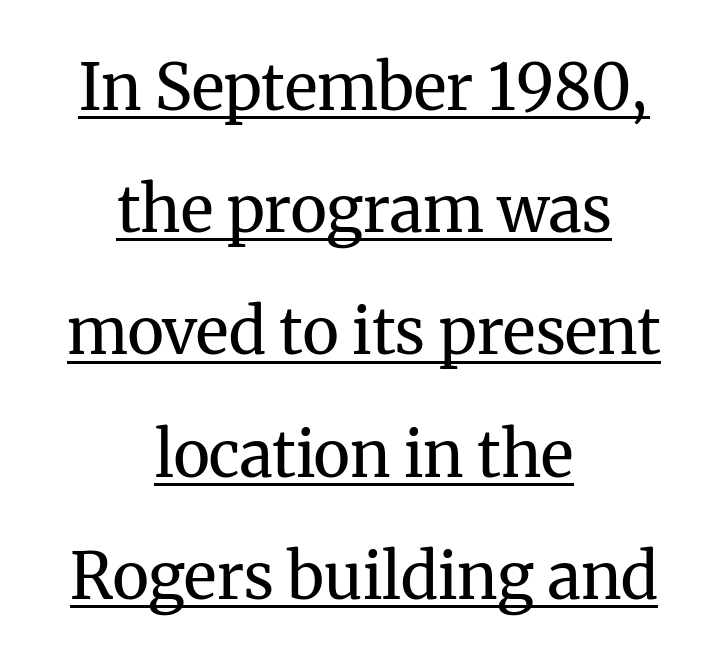
Q: Is the text bold? A: No.
Q: Is the text italic (slanted)? A: No, it is upright.
Q: Is the typeface a serif or a sans-serif typeface? A: Serif.
Q: Is the text underlined? A: Yes.
Q: How is the paragraph aligned? A: Centered.
Q: Is the spacing between letters normal or unusually wide? A: Normal.
Q: Is the spacing between lines tight, normal or loose? A: Loose.
Q: Width (condensed, normal, or wide)? A: Normal.
Q: Stroke contrast? A: Medium.
Q: x-height? A: Medium.
Q: Monospaced? A: No.
